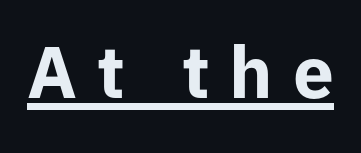
The image shows 73 px bold sans-serif type, upright; set unusually wide letter spacing (+0.27 em), underlined; low stroke contrast and a medium x-height.
